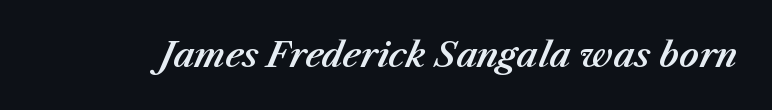
Q: Is the text italic (slanted)? A: Yes, it leans right by about 23 degrees.
Q: Is the text underlined? A: No.
Q: Is the spacing between letters normal or unusually wide? A: Normal.
Q: Width (condensed, normal, or wide)? A: Normal.
Q: Stroke contrast? A: Medium.
Q: x-height? A: Medium.
Q: Monospaced? A: No.
